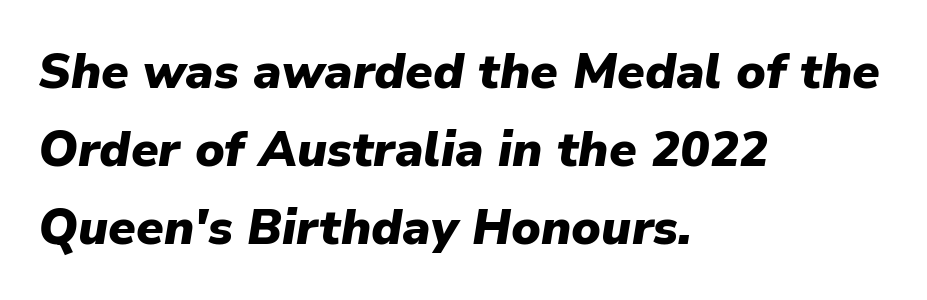
Q: Is the text bold? A: Yes.
Q: Is the text italic (slanted)? A: Yes, it leans right by about 9 degrees.
Q: Is the text underlined? A: No.
Q: How is the paragraph aligned? A: Left-aligned.
Q: Is the spacing between letters normal or unusually wide? A: Normal.
Q: Is the spacing between lines tight, normal or loose? A: Normal.
Q: Width (condensed, normal, or wide)? A: Normal.
Q: Stroke contrast? A: Low.
Q: x-height? A: Medium.
Q: Monospaced? A: No.
